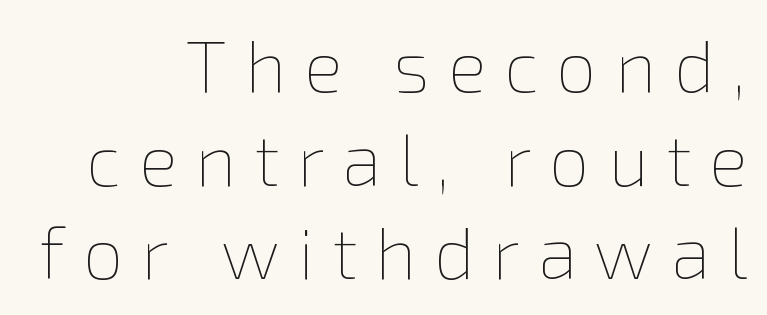
The image shows 72 px thin type, upright; set right-aligned, normal line spacing (1.3x), unusually wide letter spacing (+0.25 em), not underlined; low stroke contrast and a medium x-height.
